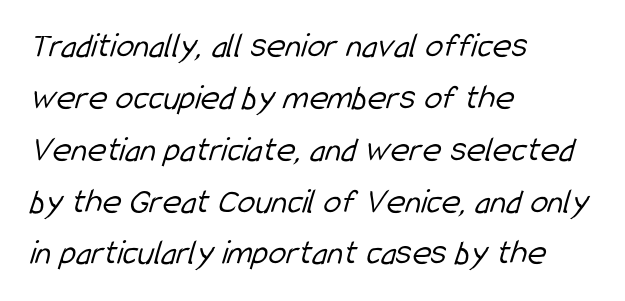
Q: Is the text bold? A: No.
Q: Is the typeface a serif or a sans-serif typeface? A: Sans-serif.
Q: Is the text underlined? A: No.
Q: How is the paragraph aligned? A: Left-aligned.
Q: Is the spacing between letters normal or unusually wide? A: Normal.
Q: Is the spacing between lines tight, normal or loose? A: Normal.
Q: Width (condensed, normal, or wide)? A: Condensed.
Q: Stroke contrast? A: Low.
Q: x-height? A: Medium.
Q: Monospaced? A: No.
